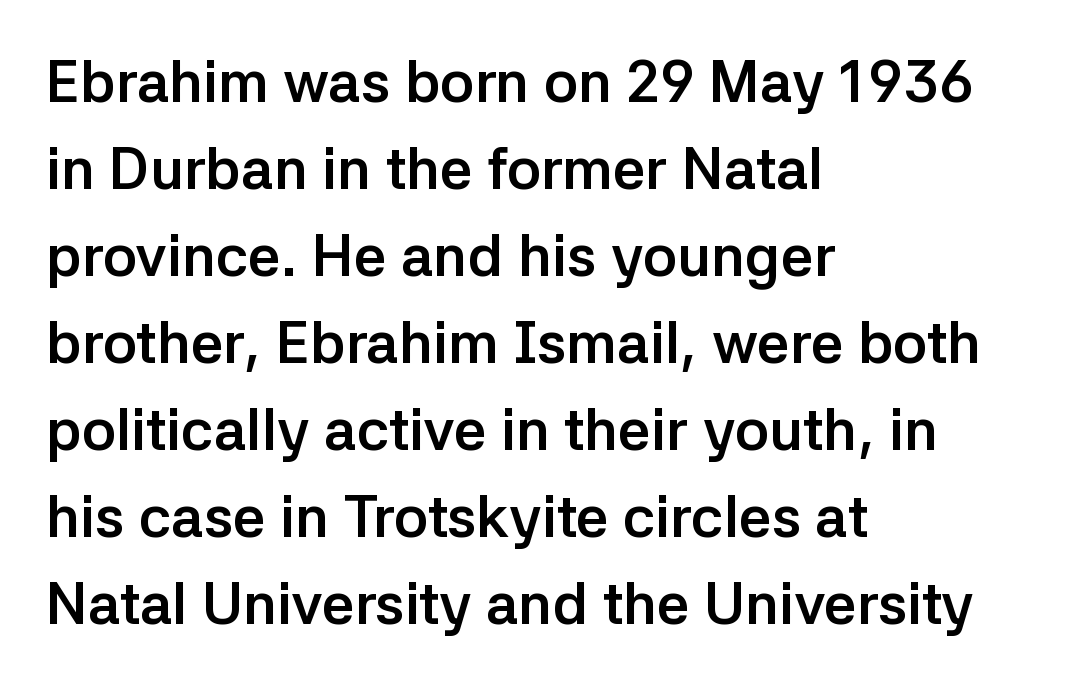
Q: Is the text bold? A: Yes.
Q: Is the text italic (slanted)? A: No, it is upright.
Q: Is the typeface a serif or a sans-serif typeface? A: Sans-serif.
Q: Is the text underlined? A: No.
Q: How is the paragraph aligned? A: Left-aligned.
Q: Is the spacing between letters normal or unusually wide? A: Normal.
Q: Is the spacing between lines tight, normal or loose? A: Normal.
Q: Width (condensed, normal, or wide)? A: Normal.
Q: Stroke contrast? A: Low.
Q: x-height? A: Medium.
Q: Monospaced? A: No.
